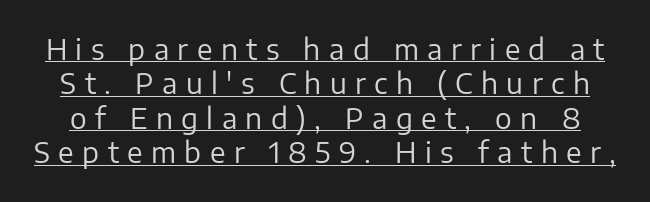
The image shows 28 px regular-weight sans-serif type, upright; set line spacing 1.23x, unusually wide letter spacing (+0.3 em), underlined; low stroke contrast and a medium x-height.
